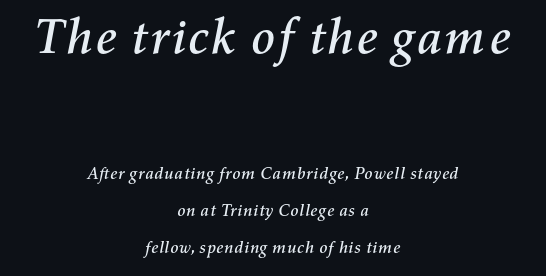
The image shows 50 px text type, italic (leaning right); set centered, loose line spacing (2.18x), normal letter spacing, not underlined; the first (top) block is 2.94x larger; medium stroke contrast and a medium x-height.
